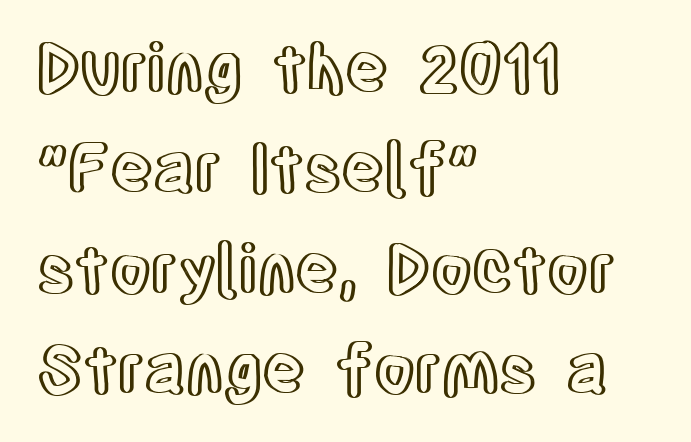
Q: Is the text italic (slanted)? A: No, it is upright.
Q: Is the text underlined? A: No.
Q: How is the paragraph aligned? A: Left-aligned.
Q: Is the spacing between letters normal or unusually wide? A: Normal.
Q: Is the spacing between lines tight, normal or loose? A: Normal.
Q: Width (condensed, normal, or wide)? A: Condensed.
Q: x-height? A: Large.
Q: Monospaced? A: No.
